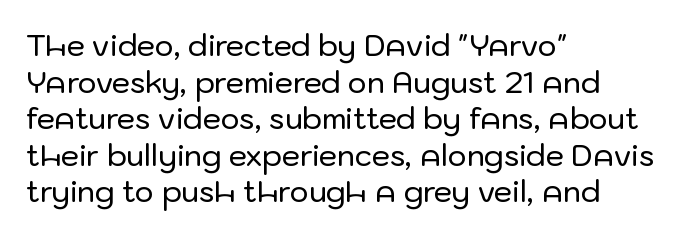
The image shows 29 px sans-serif type, upright; set left-aligned, normal line spacing (1.26x), normal letter spacing, not underlined; low stroke contrast and a medium x-height.
